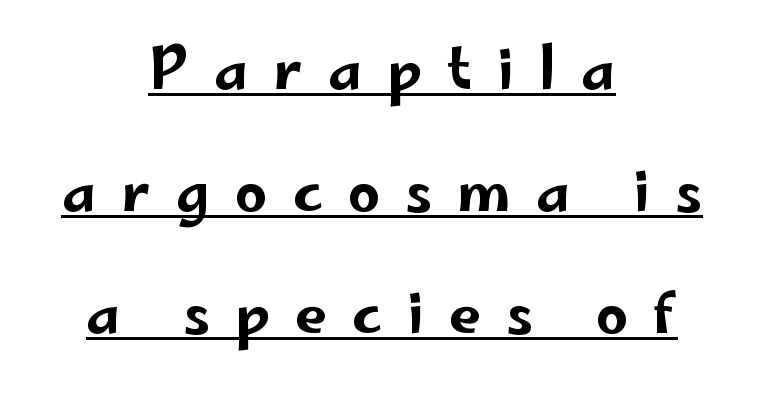
{"serif": "no", "italic": "no", "width": "wide", "stroke_contrast": "low", "x_height": "small", "monospaced": "no", "underline": "yes", "align": "center", "line_spacing": "loose", "line_spacing_ratio": 2.14, "letter_spacing": "wide", "letter_spacing_em": 0.44, "glyph_px": 57}
